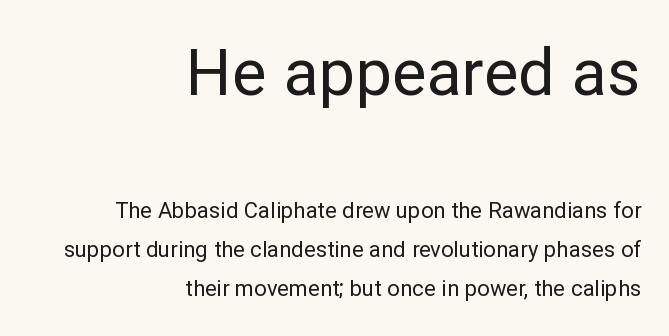
{"serif": "no", "italic": "no", "bold": "no", "weight": "regular", "width": "normal", "stroke_contrast": "low", "x_height": "medium", "monospaced": "no", "underline": "no", "align": "right", "line_spacing_ratio": 1.77, "letter_spacing": "normal", "letter_spacing_em": 0.0, "larger_block": "first", "size_ratio": 2.95, "glyph_px": 65}
